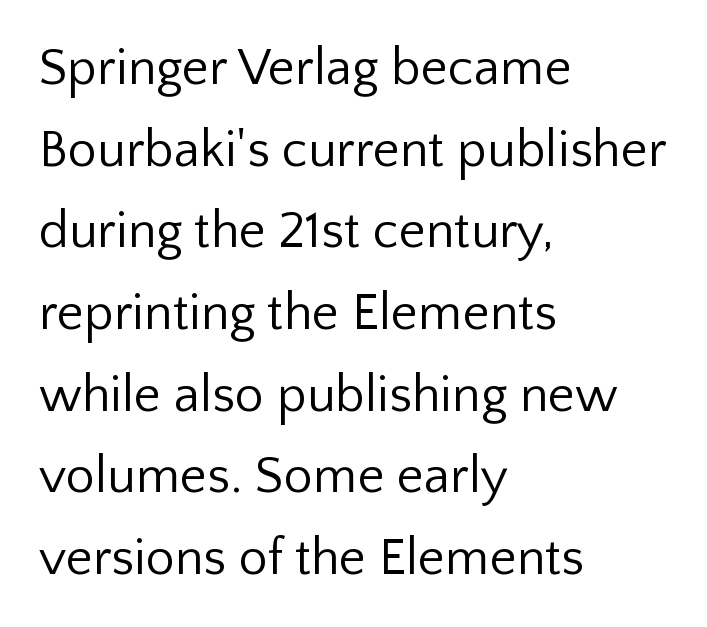
{"serif": "no", "italic": "no", "bold": "no", "weight": "regular", "width": "normal", "stroke_contrast": "low", "x_height": "medium", "monospaced": "no", "underline": "no", "align": "left", "line_spacing": "normal", "line_spacing_ratio": 1.57, "letter_spacing": "normal", "letter_spacing_em": 0.0, "glyph_px": 52}
